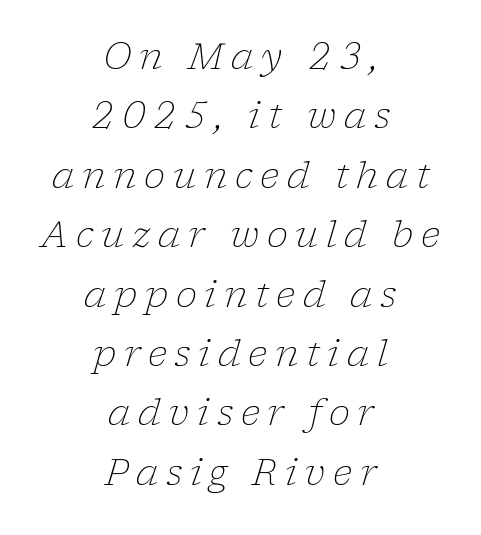
Q: Is the text bold? A: No.
Q: Is the text italic (slanted)? A: Yes, it leans right by about 17 degrees.
Q: Is the typeface a serif or a sans-serif typeface? A: Serif.
Q: Is the text underlined? A: No.
Q: How is the paragraph aligned? A: Centered.
Q: Is the spacing between letters normal or unusually wide? A: Unusually wide.
Q: Is the spacing between lines tight, normal or loose? A: Normal.
Q: Width (condensed, normal, or wide)? A: Normal.
Q: Stroke contrast? A: Low.
Q: x-height? A: Medium.
Q: Monospaced? A: No.
